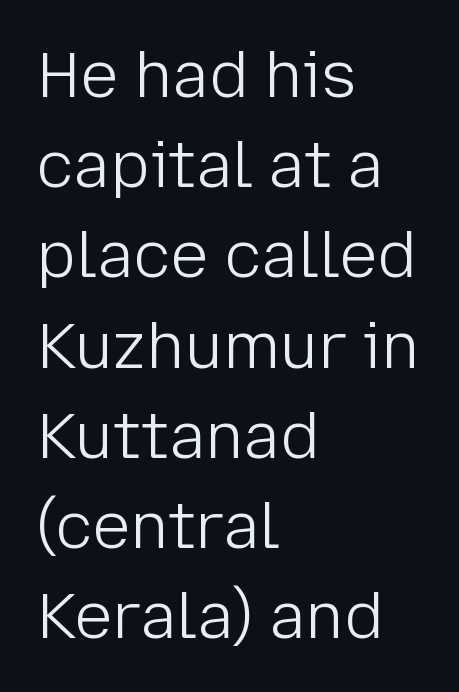
Q: Is the text bold? A: No.
Q: Is the text italic (slanted)? A: No, it is upright.
Q: Is the typeface a serif or a sans-serif typeface? A: Sans-serif.
Q: Is the text underlined? A: No.
Q: How is the paragraph aligned? A: Left-aligned.
Q: Is the spacing between letters normal or unusually wide? A: Normal.
Q: Is the spacing between lines tight, normal or loose? A: Normal.
Q: Width (condensed, normal, or wide)? A: Normal.
Q: Stroke contrast? A: Low.
Q: x-height? A: Medium.
Q: Monospaced? A: No.
